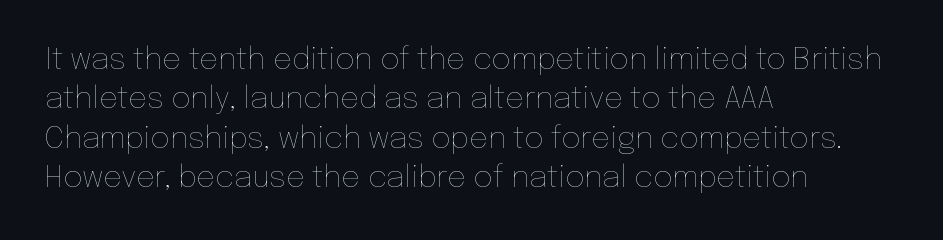
{"italic": "no", "bold": "no", "weight": "thin", "width": "normal", "stroke_contrast": "low", "x_height": "medium", "monospaced": "no", "underline": "no", "align": "left", "line_spacing": "normal", "line_spacing_ratio": 1.31, "letter_spacing": "normal", "letter_spacing_em": 0.0, "glyph_px": 30}
